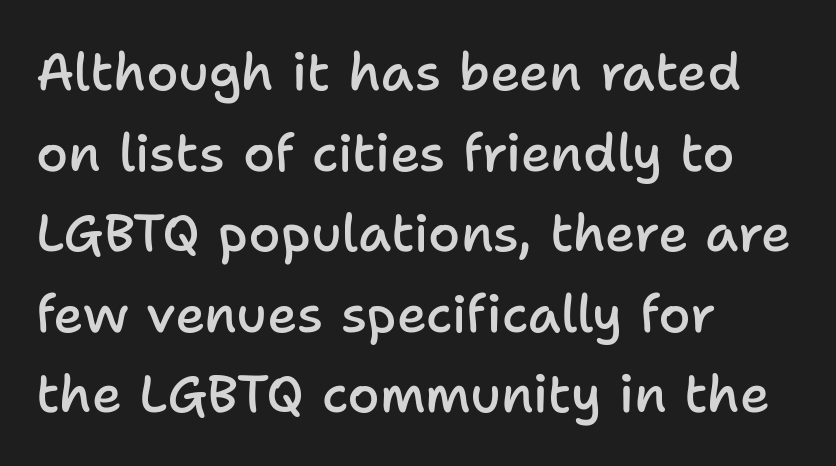
{"serif": "no", "italic": "no", "bold": "semi", "weight": "semibold", "width": "normal", "stroke_contrast": "low", "x_height": "medium", "monospaced": "no", "underline": "no", "align": "left", "line_spacing": "normal", "line_spacing_ratio": 1.55, "letter_spacing": "normal", "letter_spacing_em": 0.0, "glyph_px": 52}
